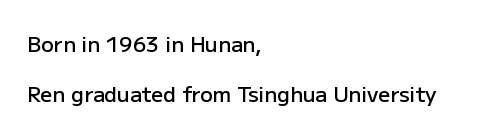
A roman cut, with each character standing at attention. Look at the tracking — it's just the regular setting, nothing added. Widely set lines give the paragraph a tall, airy silhouette. The foot of each line stays bare and open. The lines are quadded left.
